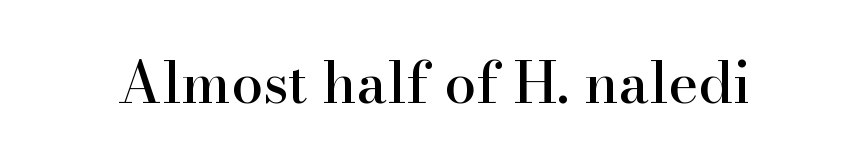
This sample uses a serif face. The words here are not underlined. Character widths vary here, with narrow letters taking less room than wide ones. In terms of letterspacing, this is plain default setting.
